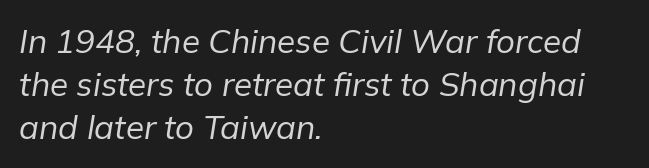
Q: Is the text bold? A: No.
Q: Is the text italic (slanted)? A: Yes, it leans right by about 9 degrees.
Q: Is the text underlined? A: No.
Q: How is the paragraph aligned? A: Left-aligned.
Q: Is the spacing between letters normal or unusually wide? A: Normal.
Q: Is the spacing between lines tight, normal or loose? A: Normal.
Q: Width (condensed, normal, or wide)? A: Normal.
Q: Stroke contrast? A: Low.
Q: x-height? A: Medium.
Q: Monospaced? A: No.
